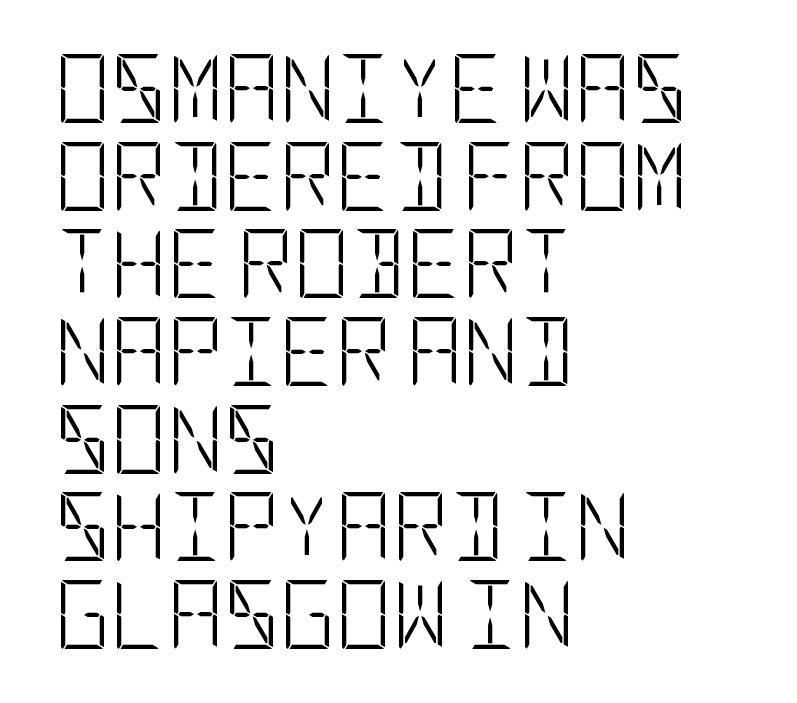
{"serif": "no", "italic": "no", "bold": "no", "weight": "light", "width": "condensed", "stroke_contrast": "low", "x_height": "large", "underline": "no", "align": "left", "line_spacing": "normal", "line_spacing_ratio": 1.27, "letter_spacing": "normal", "letter_spacing_em": 0.0, "glyph_px": 69}
